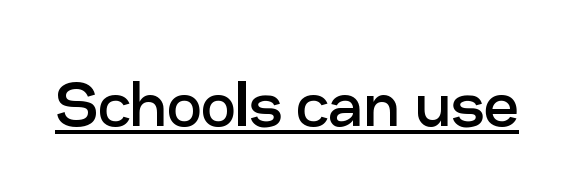
Q: Is the text bold? A: No.
Q: Is the text italic (slanted)? A: No, it is upright.
Q: Is the typeface a serif or a sans-serif typeface? A: Sans-serif.
Q: Is the text underlined? A: Yes.
Q: Is the spacing between letters normal or unusually wide? A: Normal.
Q: Width (condensed, normal, or wide)? A: Normal.
Q: Stroke contrast? A: Low.
Q: x-height? A: Medium.
Q: Monospaced? A: No.
